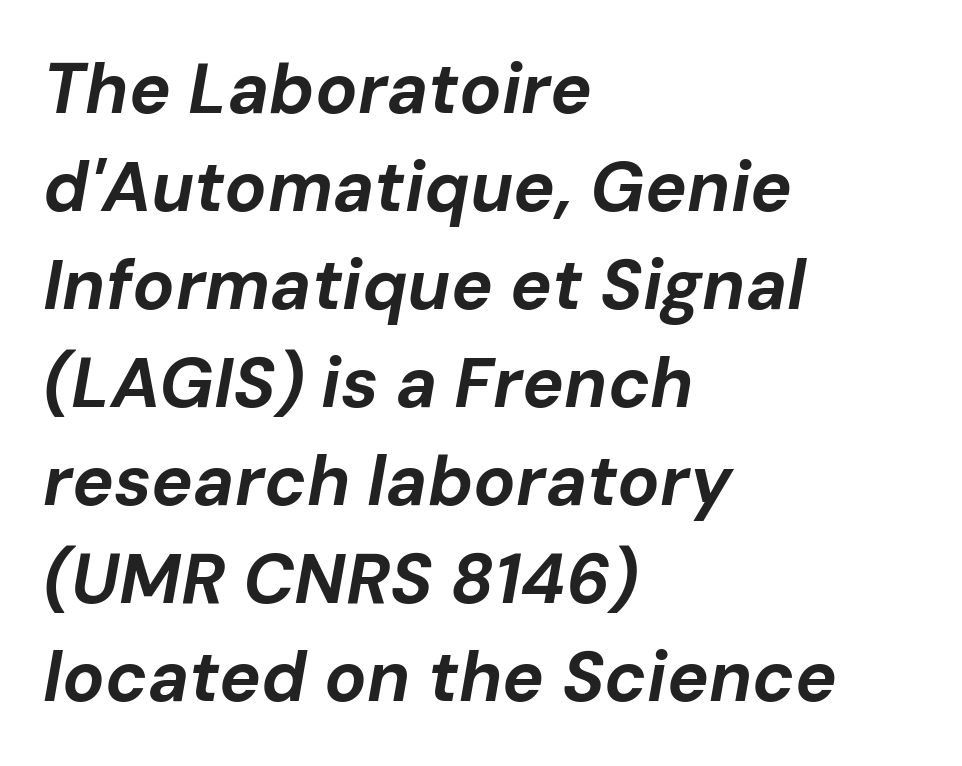
{"italic": "yes", "lean": "right", "slant_degrees": 10, "bold": "yes", "weight": "bold", "width": "normal", "stroke_contrast": "low", "x_height": "medium", "monospaced": "no", "underline": "no", "align": "left", "line_spacing": "normal", "line_spacing_ratio": 1.4, "letter_spacing": "normal", "letter_spacing_em": 0.0, "glyph_px": 70}
